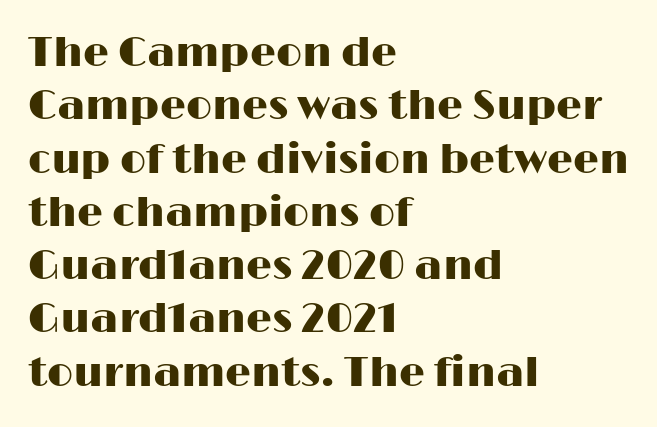
{"serif": "no", "italic": "no", "width": "wide", "stroke_contrast": "high", "x_height": "medium", "monospaced": "no", "underline": "no", "align": "left", "line_spacing": "normal", "line_spacing_ratio": 1.3, "letter_spacing": "normal", "letter_spacing_em": 0.0, "glyph_px": 41}
